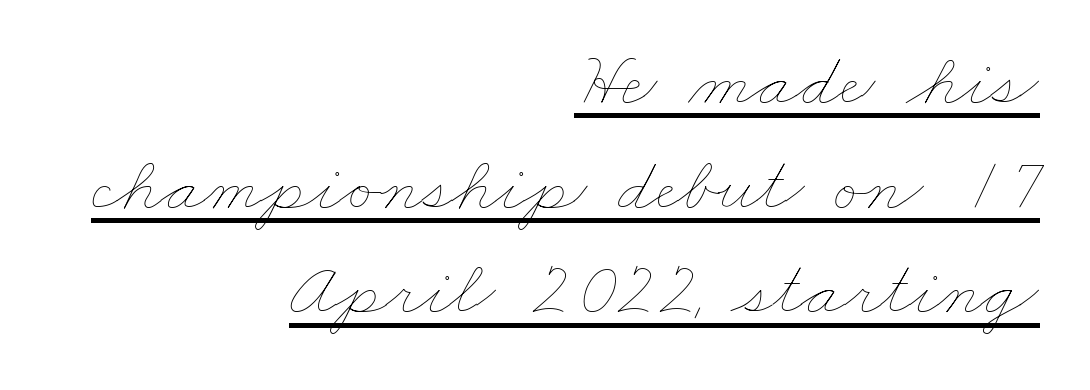
Standard letterfit; no display-style spreading of the glyphs. If you measured baseline to baseline, you'd find a middling distance. The lines in this sample share a right terminus and differ only in where they begin. Stems and bowls with no extra thickness — not bold. Emphasis is given by a line drawn under the lettering. Proportional: the letters do not fall into vertical columns.
